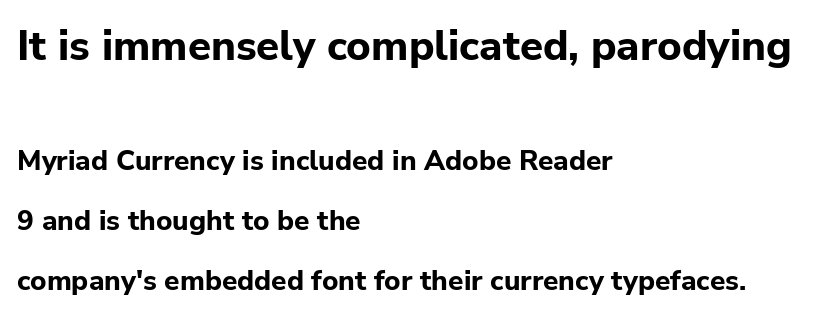
The letters advance in unequal steps, a hallmark of proportional type. The lines in this sample share a left origin and differ only in where they stop. Honestly, the rows look like they've been pulled way apart. No word sits above an underline. Two sizes are in play, and the larger belongs to the first block.
